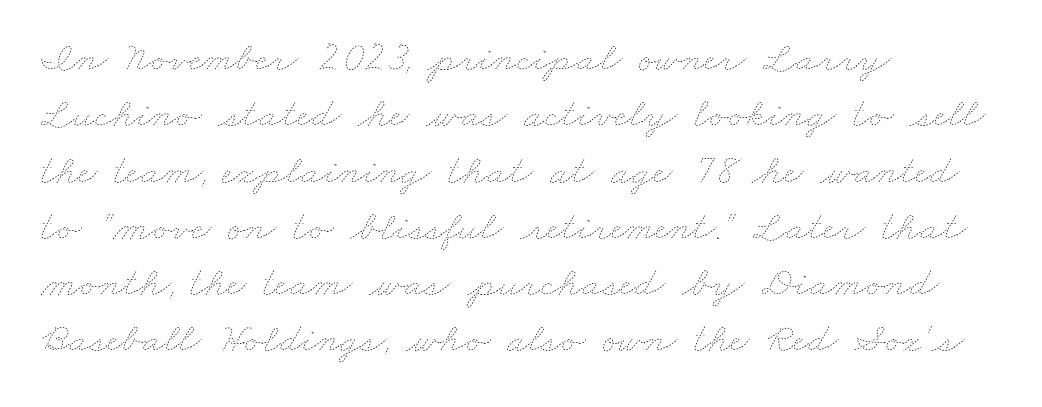
The image shows 42 px thin, wide type; set left-aligned, normal line spacing (1.34x), normal letter spacing, not underlined; low stroke contrast and a small x-height.
